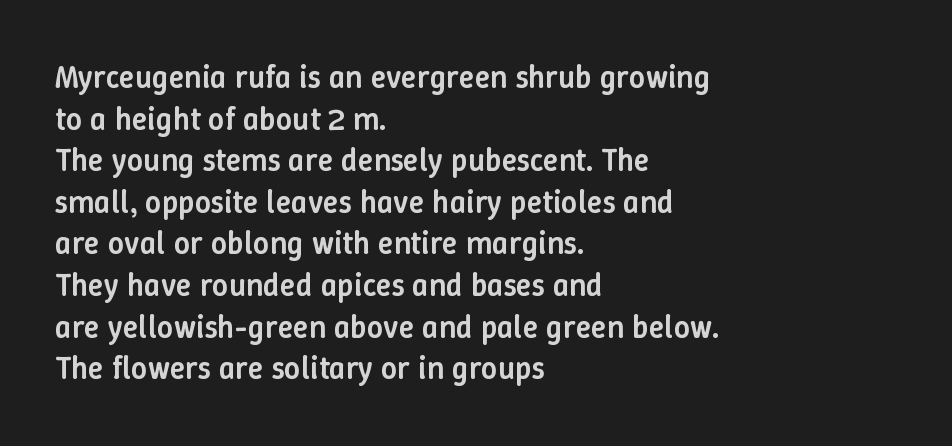
{"italic": "no", "bold": "semi", "weight": "semibold", "width": "normal", "stroke_contrast": "low", "x_height": "medium", "monospaced": "no", "underline": "no", "align": "left", "line_spacing": "normal", "line_spacing_ratio": 1.3, "letter_spacing": "normal", "letter_spacing_em": 0.0, "glyph_px": 32}
